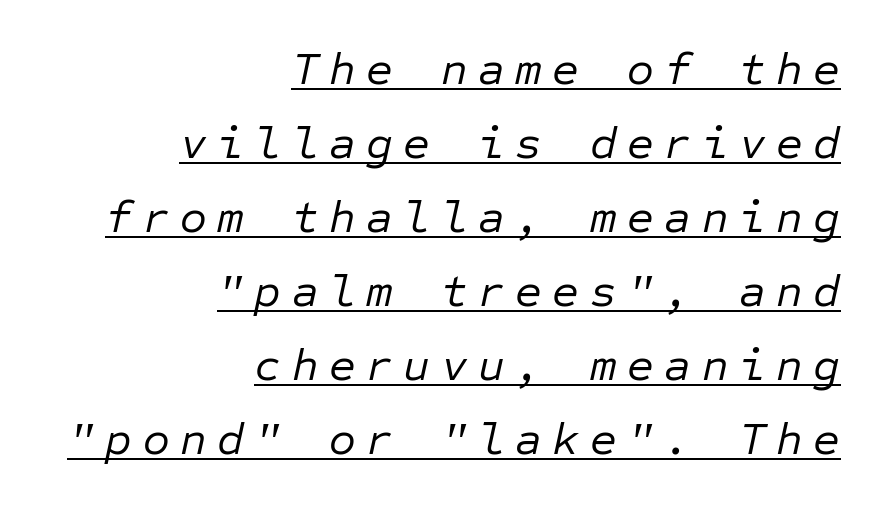
{"italic": "yes", "lean": "right", "slant_degrees": 12, "bold": "no", "weight": "regular", "width": "normal", "stroke_contrast": "low", "x_height": "medium", "monospaced": "yes", "underline": "yes", "align": "right", "line_spacing": "normal", "line_spacing_ratio": 1.61, "letter_spacing": "wide", "letter_spacing_em": 0.23, "glyph_px": 46}
